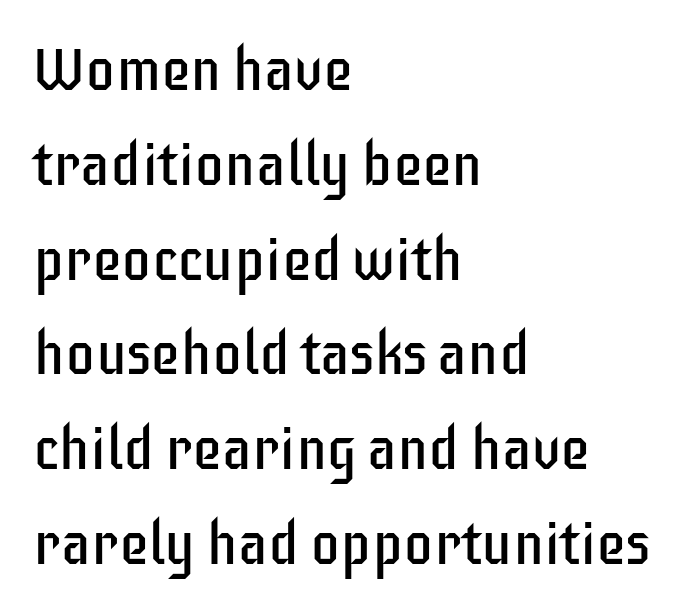
The rendering uses natural spacing where letterforms have individual widths. Designer's note — italics off, roman on. The characters display no serif detailing; their extremities are plain. Glyph-to-glyph distance matches everyday printed text. The glyphs are unaccompanied by any horizontal stroke below them. The characters are drawn with everyday or finer stroke widths.
